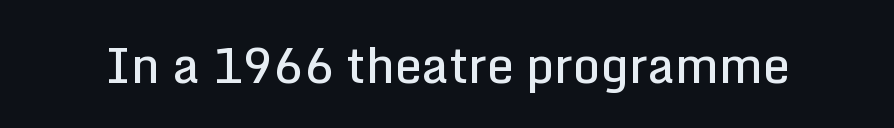
Q: Is the text bold? A: Semi-bold.
Q: Is the text italic (slanted)? A: No, it is upright.
Q: Is the typeface a serif or a sans-serif typeface? A: Sans-serif.
Q: Is the text underlined? A: No.
Q: Is the spacing between letters normal or unusually wide? A: Normal.
Q: Width (condensed, normal, or wide)? A: Normal.
Q: Stroke contrast? A: Low.
Q: x-height? A: Medium.
Q: Monospaced? A: No.
